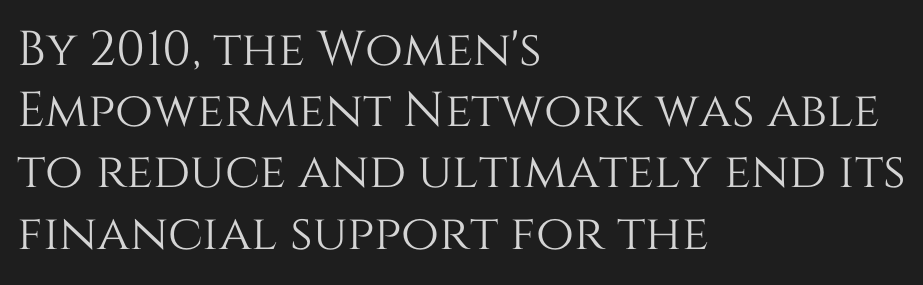
The image shows 49 px text type, upright; set left-aligned, normal line spacing (1.25x), normal letter spacing, not underlined; medium stroke contrast and a large x-height.
